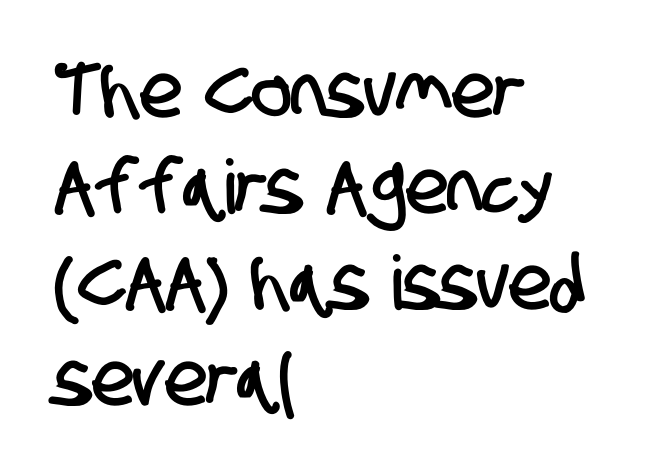
Rows of type keep a routine distance in the vertical direction. The characters display no serif detailing; their extremities are plain. The foot of each line stays bare and open. Looks like regular typesetting: each glyph gets only the width it needs. These lines keep a tight, regular rhythm from letter to letter.
